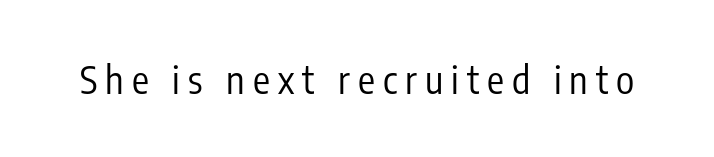
The image shows 38 px regular-weight, condensed sans-serif type, upright; set unusually wide letter spacing (+0.21 em), not underlined; low stroke contrast and a medium x-height.
